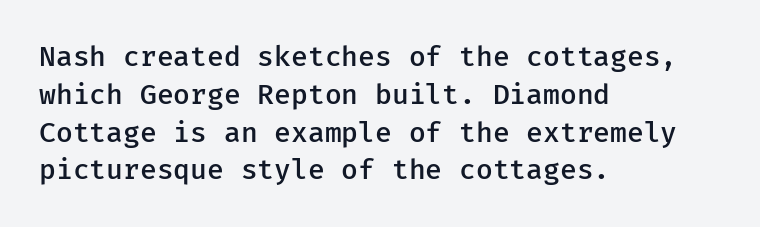
Q: Is the text bold? A: Semi-bold.
Q: Is the text italic (slanted)? A: No, it is upright.
Q: Is the typeface a serif or a sans-serif typeface? A: Sans-serif.
Q: Is the text underlined? A: No.
Q: How is the paragraph aligned? A: Left-aligned.
Q: Is the spacing between letters normal or unusually wide? A: Normal.
Q: Is the spacing between lines tight, normal or loose? A: Normal.
Q: Width (condensed, normal, or wide)? A: Normal.
Q: Stroke contrast? A: Low.
Q: x-height? A: Medium.
